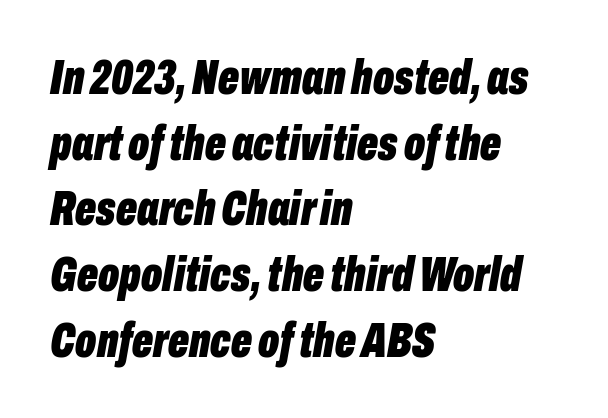
Q: Is the text bold? A: Yes.
Q: Is the text italic (slanted)? A: Yes, it leans right by about 10 degrees.
Q: Is the text underlined? A: No.
Q: How is the paragraph aligned? A: Left-aligned.
Q: Is the spacing between letters normal or unusually wide? A: Normal.
Q: Is the spacing between lines tight, normal or loose? A: Normal.
Q: Width (condensed, normal, or wide)? A: Condensed.
Q: Stroke contrast? A: Low.
Q: x-height? A: Medium.
Q: Monospaced? A: No.
